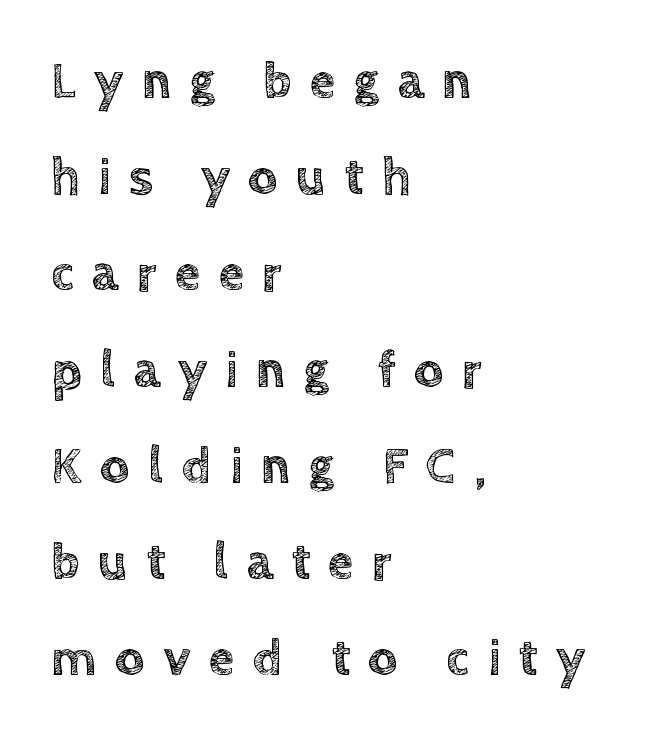
The image shows 52 px text type, upright; set left-aligned, line spacing 1.85x, unusually wide letter spacing (+0.35 em), not underlined; a large x-height.
